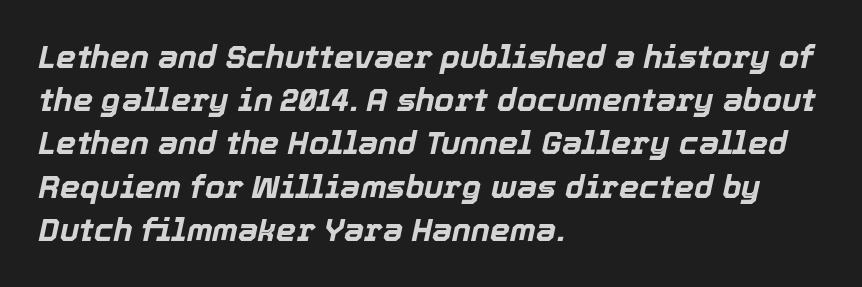
The image shows 32 px bold type, italic (leaning right); set left-aligned, normal line spacing (1.35x), normal letter spacing, not underlined; a medium x-height.
